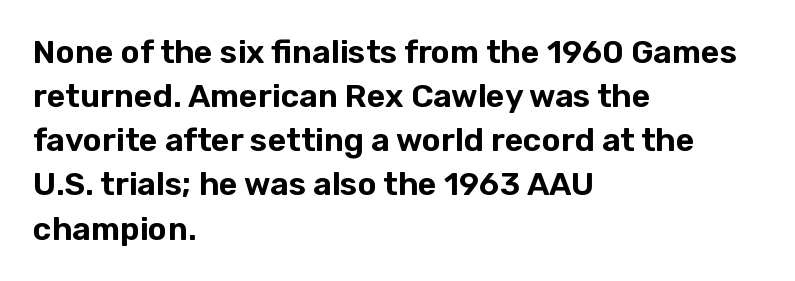
Q: Is the text italic (slanted)? A: No, it is upright.
Q: Is the typeface a serif or a sans-serif typeface? A: Sans-serif.
Q: Is the text underlined? A: No.
Q: How is the paragraph aligned? A: Left-aligned.
Q: Is the spacing between letters normal or unusually wide? A: Normal.
Q: Is the spacing between lines tight, normal or loose? A: Normal.
Q: Width (condensed, normal, or wide)? A: Normal.
Q: Stroke contrast? A: Low.
Q: x-height? A: Medium.
Q: Monospaced? A: No.
